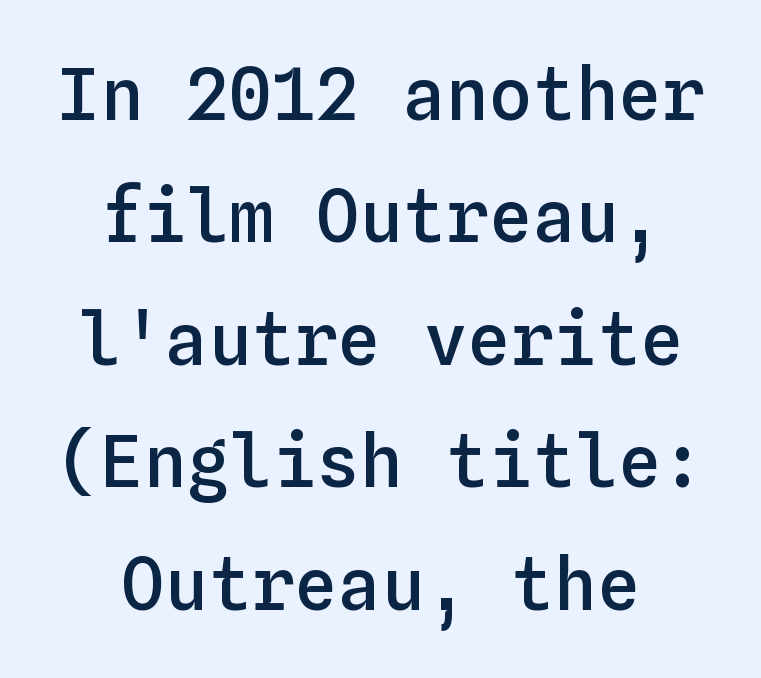
Q: Is the text bold? A: Semi-bold.
Q: Is the text italic (slanted)? A: No, it is upright.
Q: Is the text underlined? A: No.
Q: How is the paragraph aligned? A: Centered.
Q: Is the spacing between letters normal or unusually wide? A: Normal.
Q: Is the spacing between lines tight, normal or loose? A: Normal.
Q: Width (condensed, normal, or wide)? A: Normal.
Q: Stroke contrast? A: Low.
Q: x-height? A: Medium.
Q: Monospaced? A: Yes.
